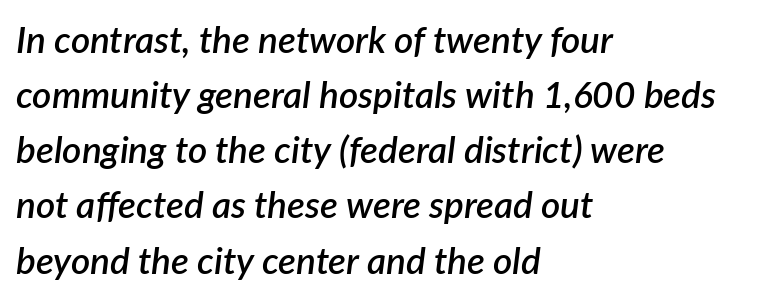
A semibold gives these letters moderate extra thickness, short of bold. These lines are set flush left with a ragged right edge. Any mark beneath the type? The region is blank. Is this a fixed-width face? No — the glyphs have proportional, varying widths.
